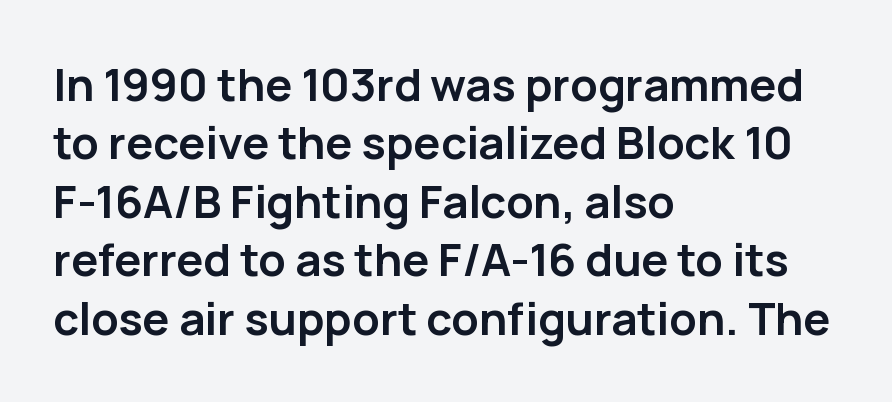
{"serif": "no", "italic": "no", "bold": "yes", "weight": "semibold", "width": "normal", "stroke_contrast": "low", "x_height": "medium", "monospaced": "no", "underline": "no", "align": "left", "line_spacing": "normal", "line_spacing_ratio": 1.3, "letter_spacing": "normal", "letter_spacing_em": 0.0, "glyph_px": 45}
